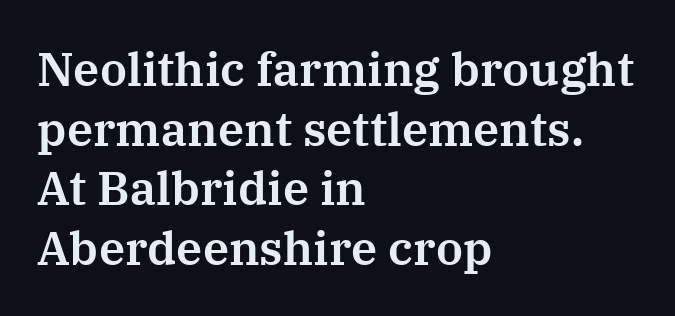
{"serif": "yes", "italic": "no", "width": "normal", "stroke_contrast": "medium", "x_height": "medium", "monospaced": "no", "underline": "no", "align": "left", "line_spacing": "normal", "line_spacing_ratio": 1.27, "letter_spacing": "normal", "letter_spacing_em": 0.0, "glyph_px": 47}
